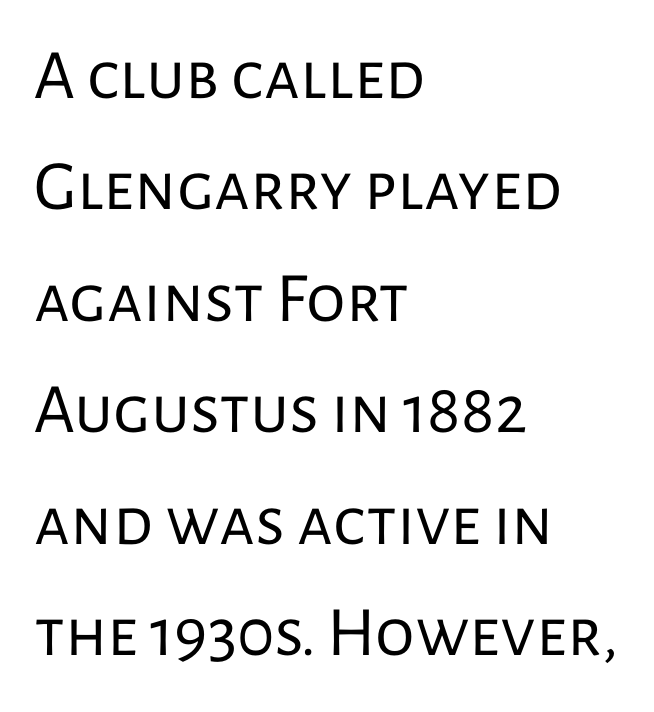
The rendering keeps characters at their native spacing. The axis of the letterforms is exactly vertical. In CSS terms this would be text-align: left. A typesetter would call this proportional, since set widths differ per character. Stems here are at most as thick as an everyday book face. Horizontal bands of white between lines are of average thickness.
